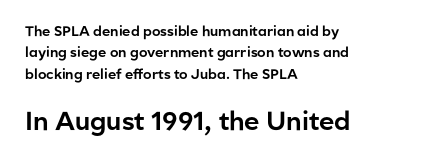
{"italic": "no", "underline": "no", "align": "left", "line_spacing": "normal", "line_spacing_ratio": 1.53, "letter_spacing": "normal", "letter_spacing_em": 0.0, "larger_block": "second", "size_ratio": 1.86, "glyph_px": 26}
